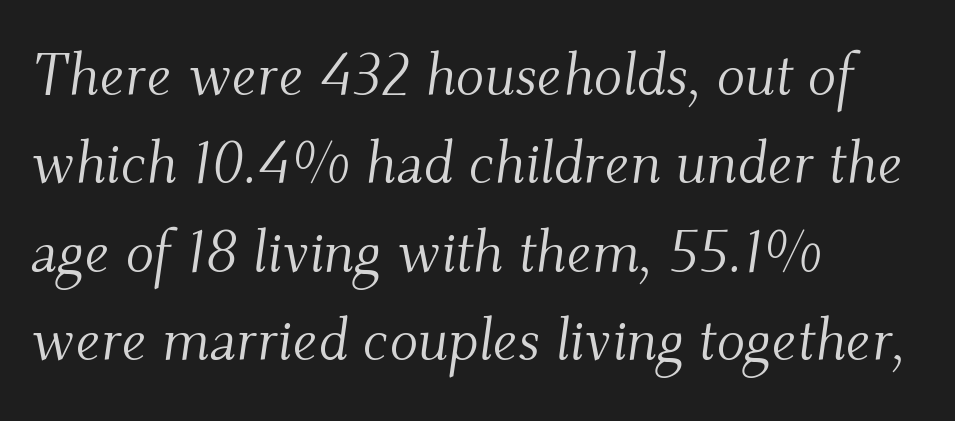
Q: Is the text bold? A: No.
Q: Is the text italic (slanted)? A: Yes, it leans right by about 9 degrees.
Q: Is the typeface a serif or a sans-serif typeface? A: Serif.
Q: Is the text underlined? A: No.
Q: How is the paragraph aligned? A: Left-aligned.
Q: Is the spacing between letters normal or unusually wide? A: Normal.
Q: Is the spacing between lines tight, normal or loose? A: Normal.
Q: Width (condensed, normal, or wide)? A: Normal.
Q: Stroke contrast? A: Medium.
Q: x-height? A: Small.
Q: Monospaced? A: No.
